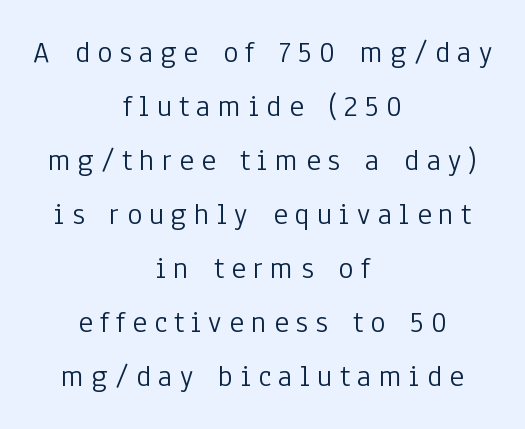
Upright lettering throughout. Stem width sits at or under what a default text font uses. You could only call the tracking loose — the letters float apart. This sample has the flowing, uneven cadence of proportional lettering. The space beneath each line is pristine and unruled. Font category for this specimen: sans-serif.
